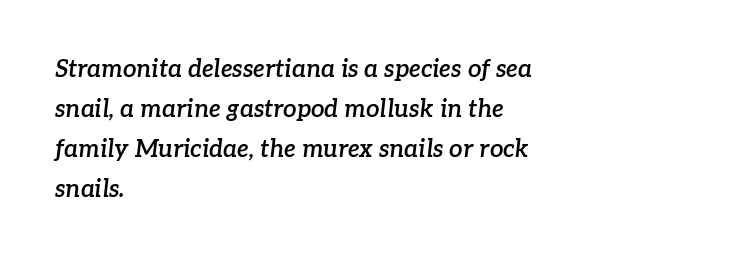
The image shows 24 px text type, italic (leaning right); set left-aligned, normal line spacing (1.67x), normal letter spacing, not underlined.
